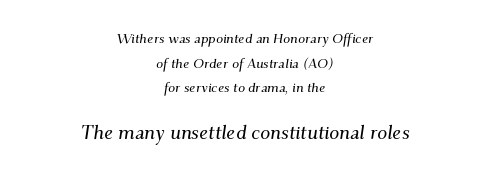
Typesetter's note — lower block bumped up in size, upper block left smaller. The gaps between neighbouring characters are ordinary and unremarkable. The passage is arranged like a title page — every line centered. Style check: oblique.
